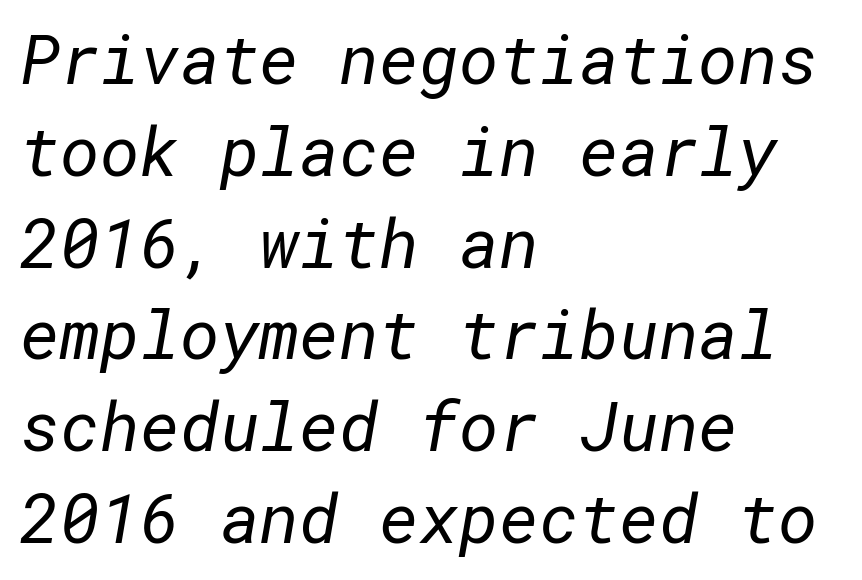
The image shows 68 px regular-weight sans-serif type; set left-aligned, normal line spacing (1.35x), normal letter spacing, not underlined; low stroke contrast and a medium x-height.
